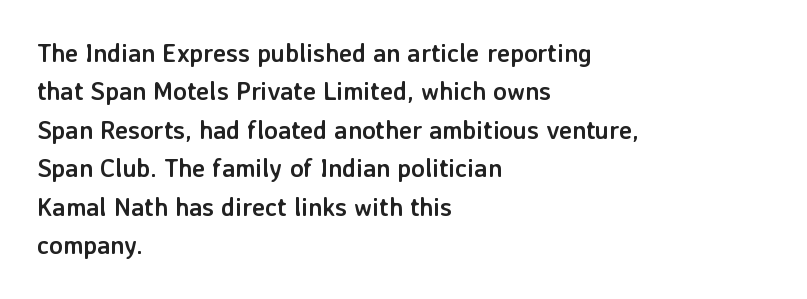
Q: Is the text bold? A: Yes.
Q: Is the text italic (slanted)? A: No, it is upright.
Q: Is the text underlined? A: No.
Q: How is the paragraph aligned? A: Left-aligned.
Q: Is the spacing between letters normal or unusually wide? A: Normal.
Q: Is the spacing between lines tight, normal or loose? A: Normal.
